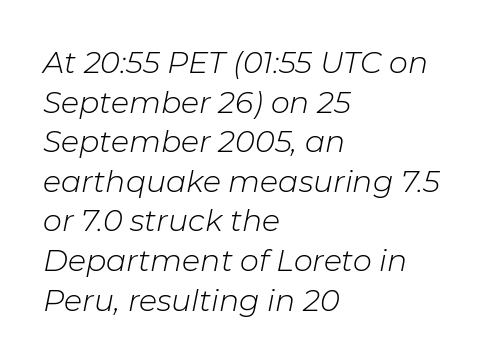
The image shows 30 px light type, italic (leaning right); set left-aligned, normal line spacing (1.32x), normal letter spacing, not underlined; low stroke contrast and a medium x-height.
